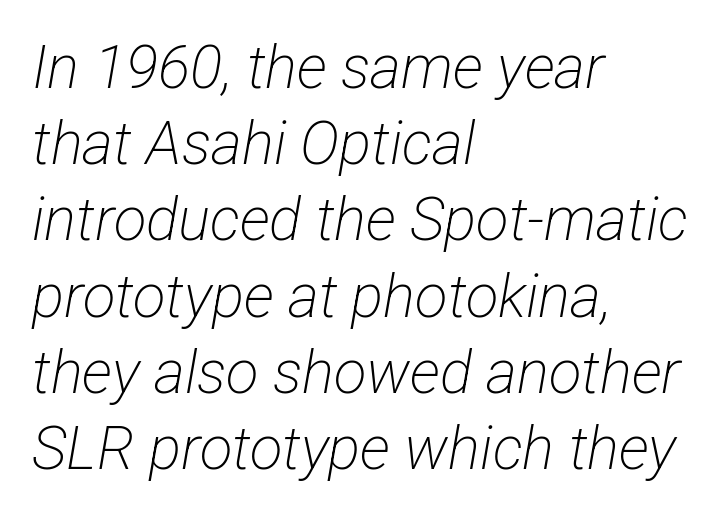
The image shows 60 px light, condensed sans-serif type; set left-aligned, normal line spacing (1.27x), normal letter spacing, not underlined; low stroke contrast and a medium x-height.
